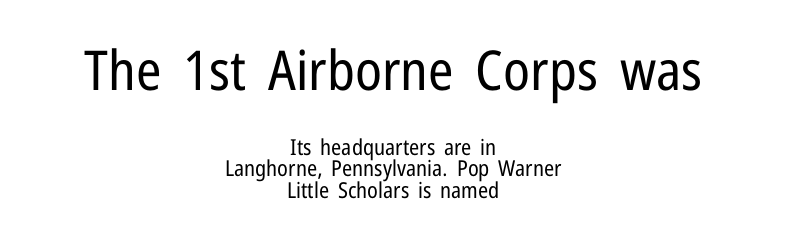
The image shows 55 px regular-weight, condensed sans-serif type, upright; set centered, tight line spacing (0.98x), normal letter spacing, not underlined; the first (top) block is 2.5x larger; low stroke contrast and a medium x-height.
